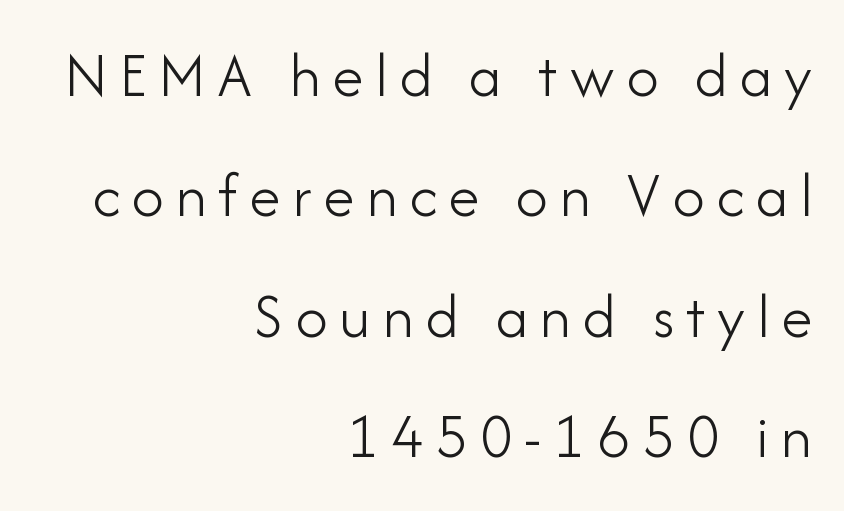
Do the characters align in a grid? No, the font is proportional. Weight: regular or lighter. The strip under each line holds only bare page. To sum up the face: it is a sans, with no serifs. Unlike italic type, these characters show no tilt at all. Layout note: lines flush right.
